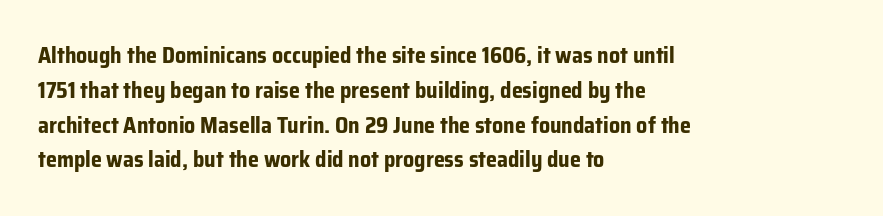
Q: Is the text bold? A: Yes.
Q: Is the text italic (slanted)? A: No, it is upright.
Q: Is the text underlined? A: No.
Q: How is the paragraph aligned? A: Left-aligned.
Q: Is the spacing between letters normal or unusually wide? A: Normal.
Q: Is the spacing between lines tight, normal or loose? A: Normal.
